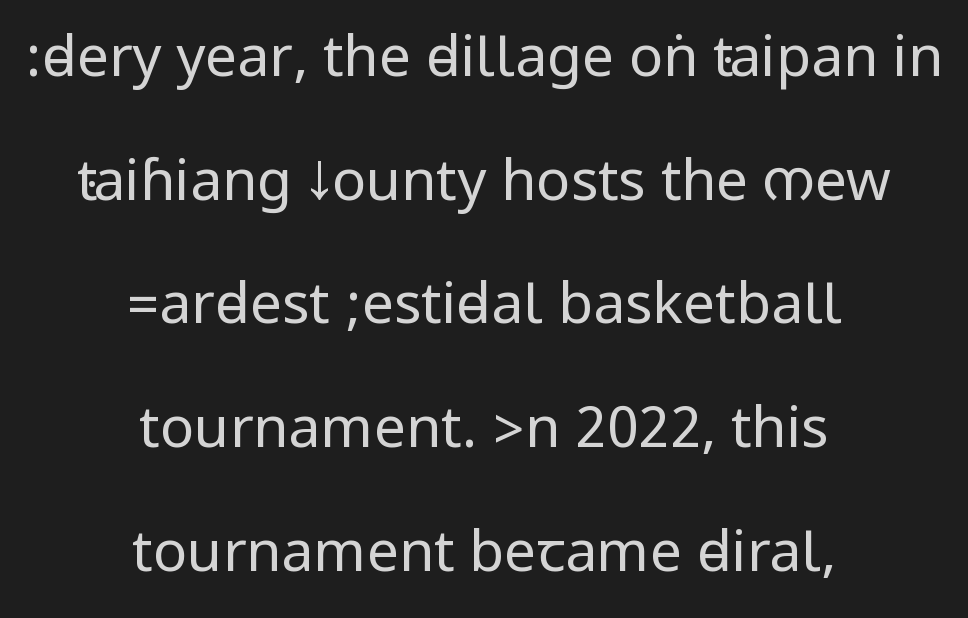
Q: Is the text bold? A: No.
Q: Is the text italic (slanted)? A: No, it is upright.
Q: Is the typeface a serif or a sans-serif typeface? A: Sans-serif.
Q: Is the text underlined? A: No.
Q: How is the paragraph aligned? A: Centered.
Q: Is the spacing between letters normal or unusually wide? A: Normal.
Q: Is the spacing between lines tight, normal or loose? A: Loose.
Q: Width (condensed, normal, or wide)? A: Condensed.
Q: Stroke contrast? A: Low.
